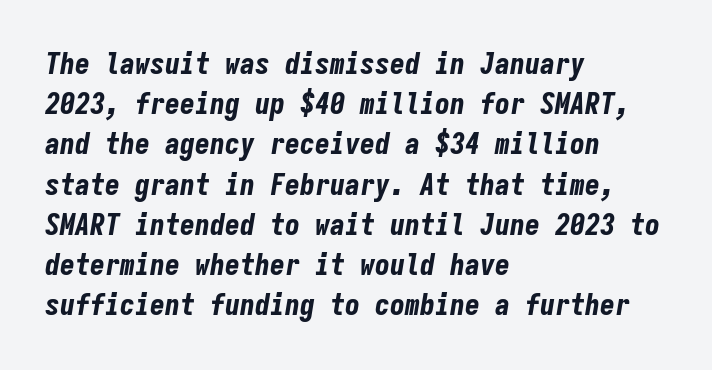
{"italic": "yes", "lean": "right", "slant_degrees": 9, "bold": "yes", "weight": "bold", "width": "condensed", "stroke_contrast": "low", "x_height": "medium", "monospaced": "yes", "underline": "no", "align": "left", "line_spacing": "normal", "line_spacing_ratio": 1.34, "letter_spacing": "normal", "letter_spacing_em": 0.0, "glyph_px": 30}
